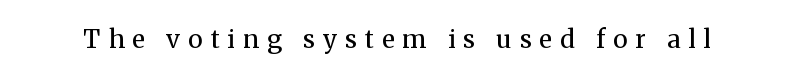
Nope, not italic — everything's standing straight. The cut favours lightness, reaching ordinary text weight at its darkest. A typesetter would call this heavily tracked-out type. Type without underlining.
